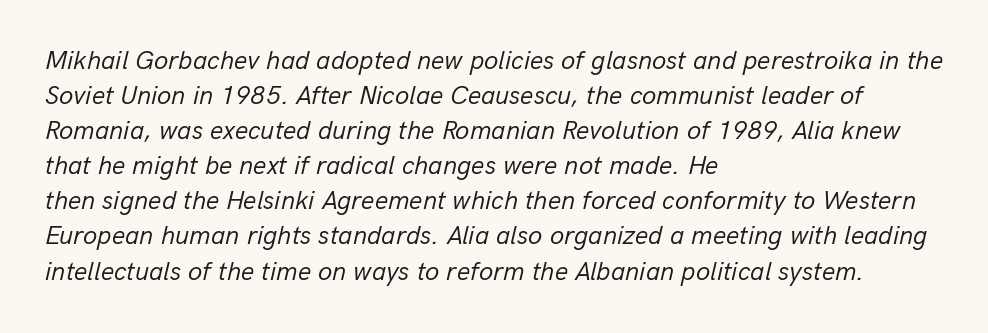
{"italic": "yes", "lean": "right", "slant_degrees": 13, "bold": "no", "underline": "no", "align": "left", "line_spacing": "normal", "line_spacing_ratio": 1.35, "letter_spacing": "normal", "letter_spacing_em": 0.0, "glyph_px": 26}
